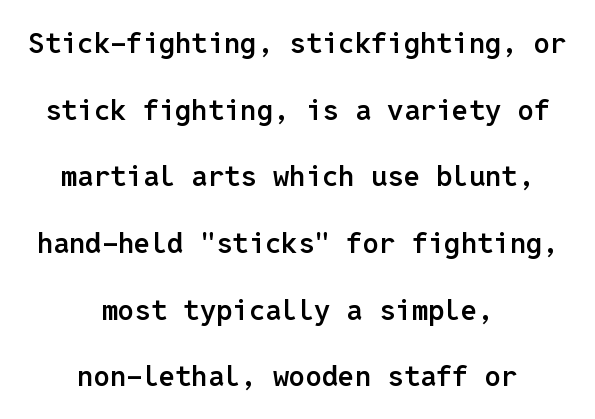
The image shows 29 px semibold sans-serif type, upright, monospaced; set centered, loose line spacing (2.3x), normal letter spacing, not underlined; low stroke contrast and a medium x-height.
